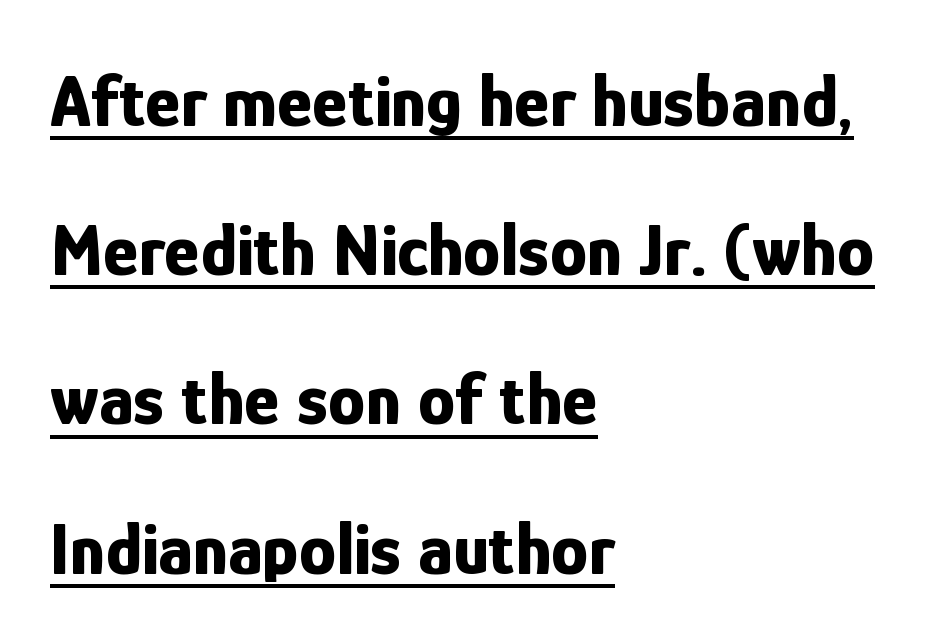
This rendering uses left alignment, leaving the right contour irregular. Quick note: interline space is abundant. Is this a fixed-width face? No — the glyphs have proportional, varying widths. The letters stand straight up with perfectly vertical stems.
